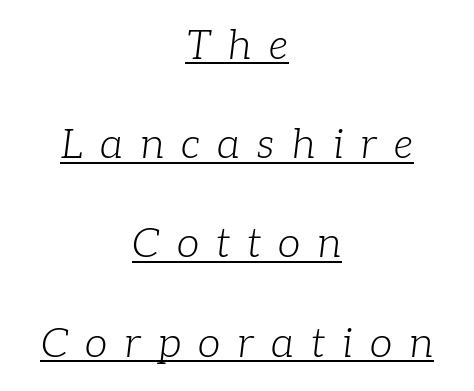
The image shows 41 px light serif type, italic (leaning right); set centered, loose line spacing (2.42x), unusually wide letter spacing (+0.42 em), underlined; low stroke contrast and a medium x-height.
